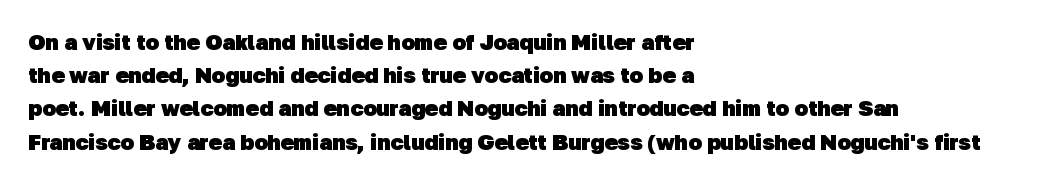
The image shows 22 px bold type; set left-aligned, normal line spacing (1.51x), normal letter spacing, not underlined.
